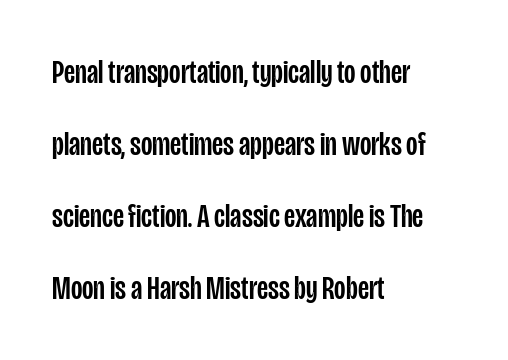
Q: Is the text italic (slanted)? A: No, it is upright.
Q: Is the typeface a serif or a sans-serif typeface? A: Sans-serif.
Q: Is the text underlined? A: No.
Q: How is the paragraph aligned? A: Left-aligned.
Q: Is the spacing between letters normal or unusually wide? A: Normal.
Q: Is the spacing between lines tight, normal or loose? A: Loose.
Q: Width (condensed, normal, or wide)? A: Condensed.
Q: Stroke contrast? A: Low.
Q: x-height? A: Large.
Q: Monospaced? A: No.
